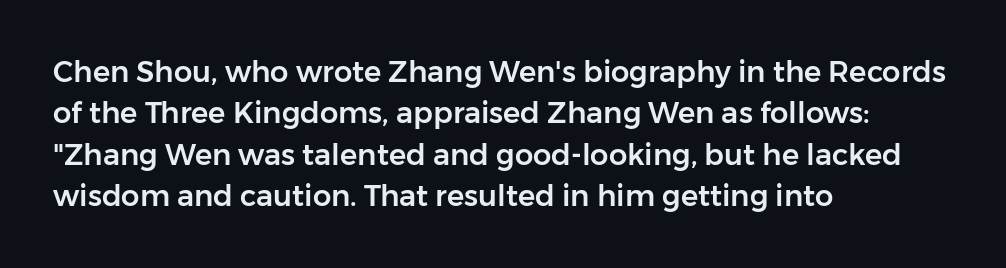
{"serif": "no", "italic": "no", "width": "normal", "stroke_contrast": "low", "x_height": "medium", "monospaced": "no", "underline": "no", "align": "left", "line_spacing": "normal", "line_spacing_ratio": 1.43, "letter_spacing": "normal", "letter_spacing_em": 0.0, "glyph_px": 29}
